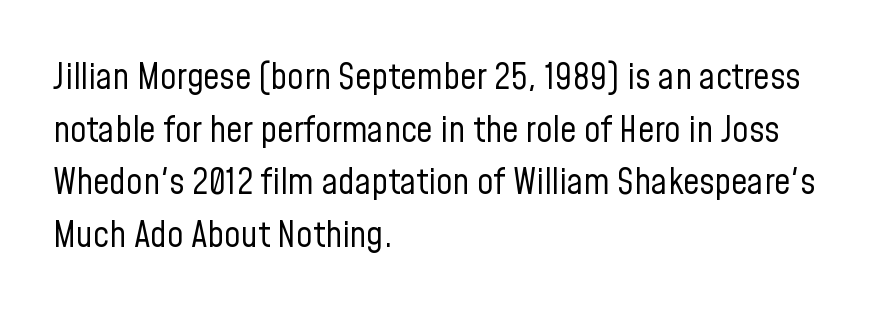
This sample uses plain, unmodified letter spacing. No word sits above an underline. Line beginnings align vertically; line endings do not. The letters stand upright; this is a roman face.
